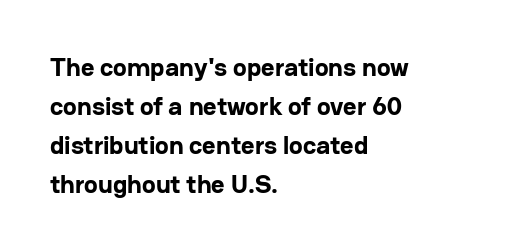
{"italic": "no", "bold": "yes", "underline": "no", "align": "left", "line_spacing": "normal", "line_spacing_ratio": 1.5, "letter_spacing": "normal", "letter_spacing_em": 0.0, "glyph_px": 26}
